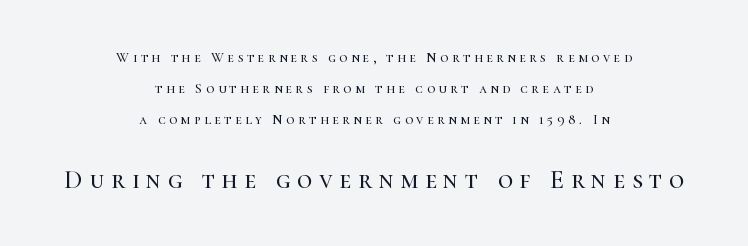
A typesetter would call this leading open, well beyond the default. The strip under each line holds only bare page. The compositor balanced each line on the midline. This is roman type, the default non-slanted kind. Here the glyphs are tracked loosely, breaking word shapes into spaced letters.
